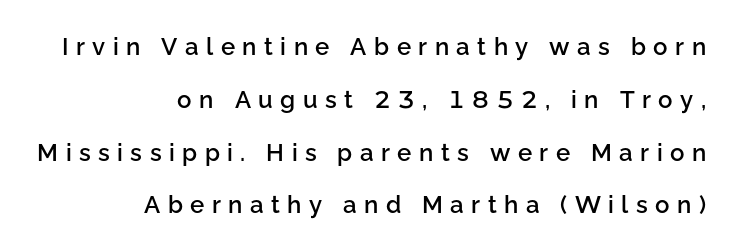
{"italic": "no", "bold": "semi", "underline": "no", "align": "right", "line_spacing": "loose", "line_spacing_ratio": 2.2, "letter_spacing": "wide", "letter_spacing_em": 0.31, "glyph_px": 24}
